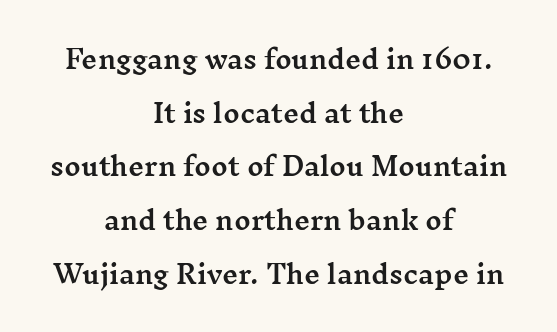
The rendering uses a large line-height, opening up the rows. When letters stand straight like this, we call the style roman or upright. If you folded the block vertically in half, each line would mirror itself in length. Letters rest on an invisible, unmarked baseline.
